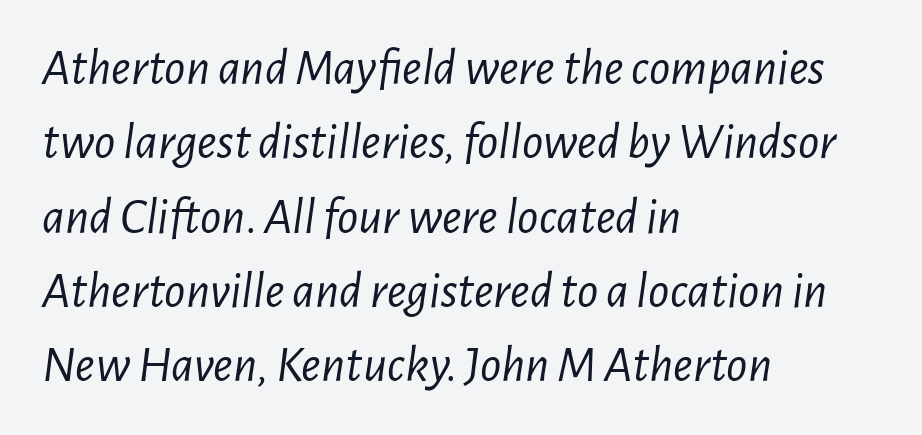
The image shows 52 px light, condensed type, italic (leaning right); set left-aligned, normal line spacing (1.43x), normal letter spacing, not underlined; low stroke contrast and a medium x-height.
